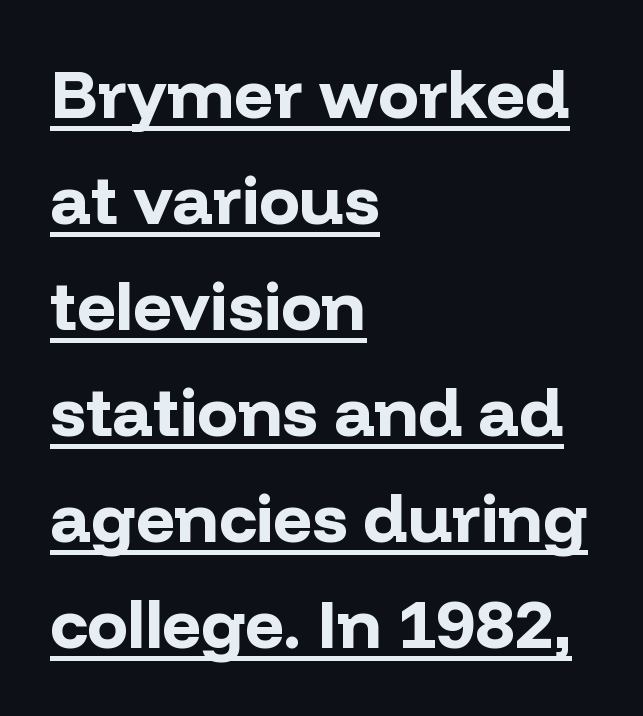
The image shows 68 px bold sans-serif type, upright; set left-aligned, normal line spacing (1.56x), normal letter spacing, underlined; low stroke contrast and a medium x-height.
